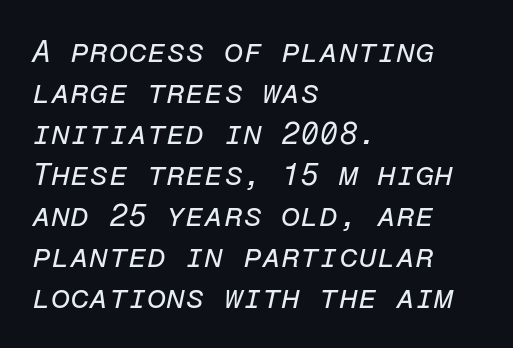
The text block is weighted toward the left margin, trailing off unevenly rightward. Short note: letters normally spaced. How would I describe the line gaps? Plain and ordinary. Weight: in the light-to-regular range.
